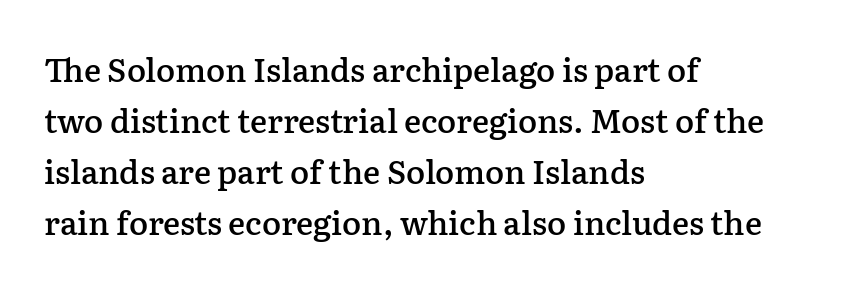
{"serif": "yes", "italic": "no", "bold": "semi", "weight": "semibold", "width": "normal", "stroke_contrast": "low", "x_height": "medium", "monospaced": "no", "underline": "no", "align": "left", "line_spacing": "normal", "line_spacing_ratio": 1.59, "letter_spacing": "normal", "letter_spacing_em": 0.0, "glyph_px": 32}
